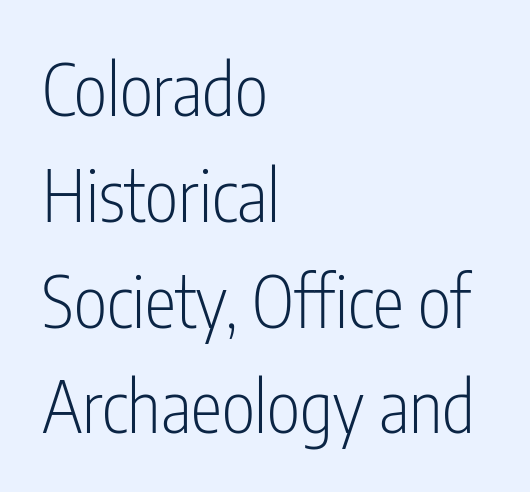
{"serif": "no", "italic": "no", "bold": "no", "weight": "light", "width": "condensed", "stroke_contrast": "low", "x_height": "medium", "monospaced": "no", "underline": "no", "align": "left", "line_spacing": "normal", "line_spacing_ratio": 1.49, "letter_spacing": "normal", "letter_spacing_em": 0.0, "glyph_px": 71}
